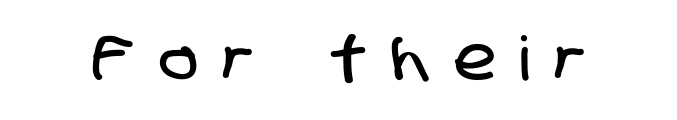
{"serif": "no", "width": "condensed", "stroke_contrast": "low", "x_height": "large", "monospaced": "no", "underline": "no", "letter_spacing": "wide", "letter_spacing_em": 0.44, "glyph_px": 61}
